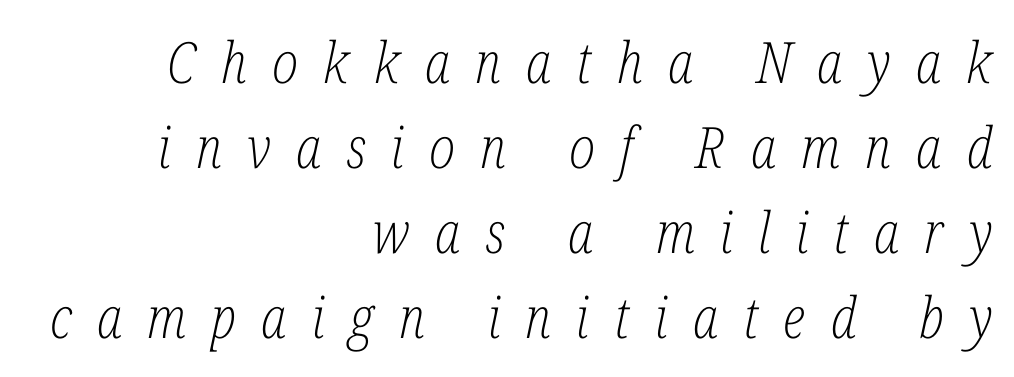
Q: Is the text bold? A: No.
Q: Is the text italic (slanted)? A: Yes, it leans right by about 12 degrees.
Q: Is the typeface a serif or a sans-serif typeface? A: Serif.
Q: Is the text underlined? A: No.
Q: How is the paragraph aligned? A: Right-aligned.
Q: Is the spacing between letters normal or unusually wide? A: Unusually wide.
Q: Is the spacing between lines tight, normal or loose? A: Normal.
Q: Width (condensed, normal, or wide)? A: Condensed.
Q: Stroke contrast? A: Low.
Q: x-height? A: Medium.
Q: Monospaced? A: No.
